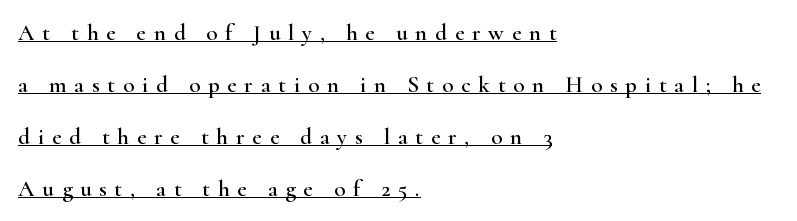
{"italic": "no", "underline": "yes", "align": "left", "line_spacing": "loose", "line_spacing_ratio": 2.26, "letter_spacing": "wide", "letter_spacing_em": 0.34, "glyph_px": 23}
